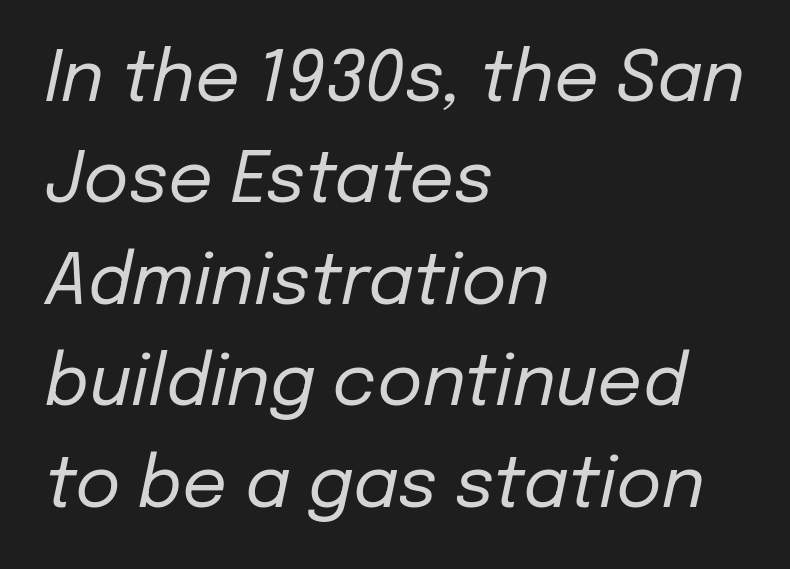
{"italic": "yes", "lean": "right", "slant_degrees": 12, "bold": "no", "weight": "regular", "width": "normal", "stroke_contrast": "low", "x_height": "medium", "monospaced": "no", "underline": "no", "align": "left", "line_spacing": "normal", "line_spacing_ratio": 1.45, "letter_spacing": "normal", "letter_spacing_em": 0.0, "glyph_px": 70}
